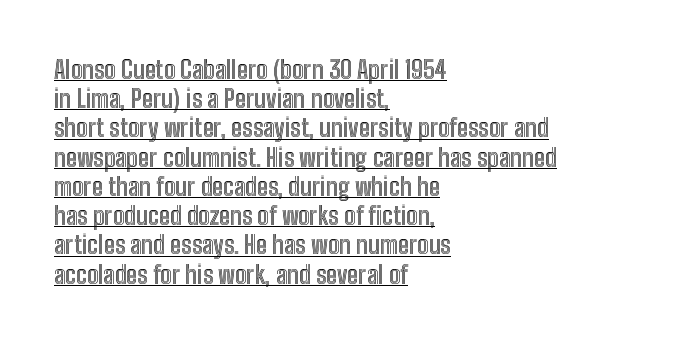
You can tell it's not italic because the verticals are truly vertical. These lines are set flush left with a ragged right edge. Beneath each row of characters lies a ruled line. Honestly, the letter spacing is just normal — you wouldn't notice it.
